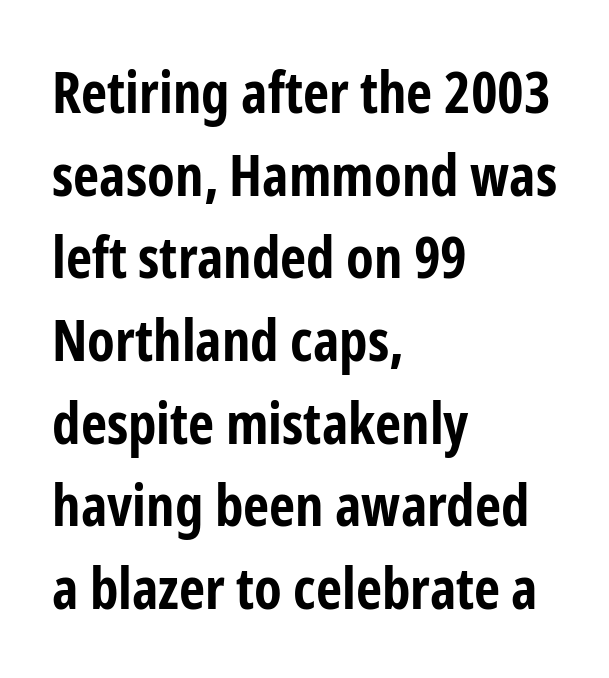
Q: Is the text bold? A: Yes.
Q: Is the text italic (slanted)? A: No, it is upright.
Q: Is the typeface a serif or a sans-serif typeface? A: Sans-serif.
Q: Is the text underlined? A: No.
Q: How is the paragraph aligned? A: Left-aligned.
Q: Is the spacing between letters normal or unusually wide? A: Normal.
Q: Is the spacing between lines tight, normal or loose? A: Normal.
Q: Width (condensed, normal, or wide)? A: Condensed.
Q: Stroke contrast? A: Low.
Q: x-height? A: Medium.
Q: Monospaced? A: No.
